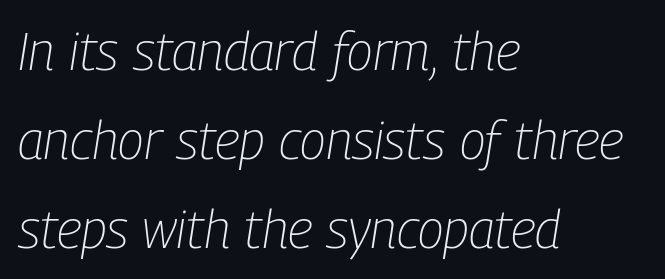
Q: Is the text bold? A: No.
Q: Is the text italic (slanted)? A: Yes, it leans right by about 9 degrees.
Q: Is the text underlined? A: No.
Q: How is the paragraph aligned? A: Left-aligned.
Q: Is the spacing between letters normal or unusually wide? A: Normal.
Q: Is the spacing between lines tight, normal or loose? A: Normal.
Q: Width (condensed, normal, or wide)? A: Condensed.
Q: Stroke contrast? A: Low.
Q: x-height? A: Medium.
Q: Monospaced? A: No.
